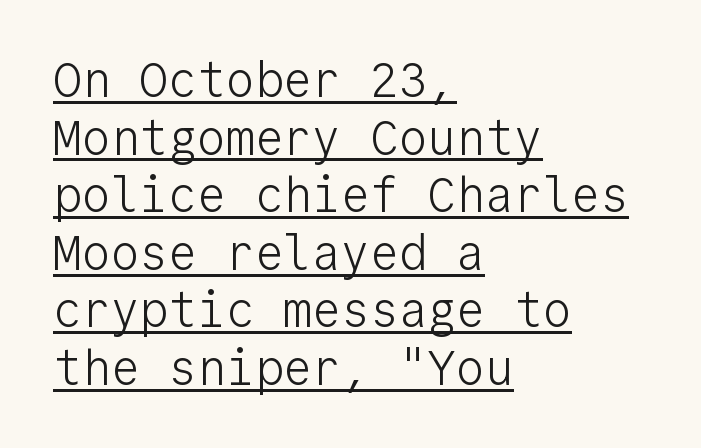
{"serif": "no", "italic": "no", "bold": "no", "weight": "light", "width": "normal", "stroke_contrast": "low", "x_height": "medium", "monospaced": "yes", "underline": "yes", "align": "left", "line_spacing_ratio": 1.2, "letter_spacing": "normal", "letter_spacing_em": 0.0, "glyph_px": 48}
